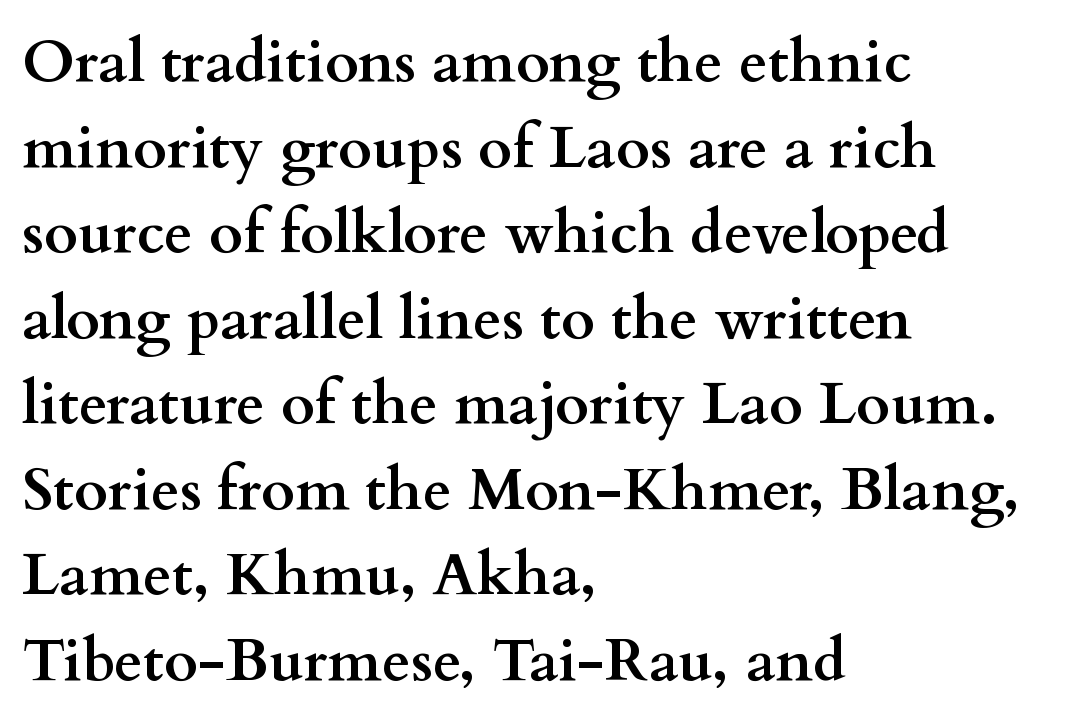
Default kerning and tracking; the words read as compact shapes. How heavy is the stroke? Heavy — this is a bold. Nope, not italic — everything's standing straight. The passage shown is typed in a proportional face where columns would drift.
